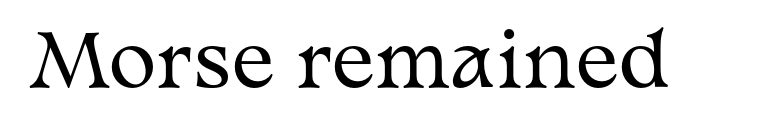
The image shows 72 px regular-weight, wide serif type, upright; set normal letter spacing, not underlined; medium stroke contrast and a medium x-height.
